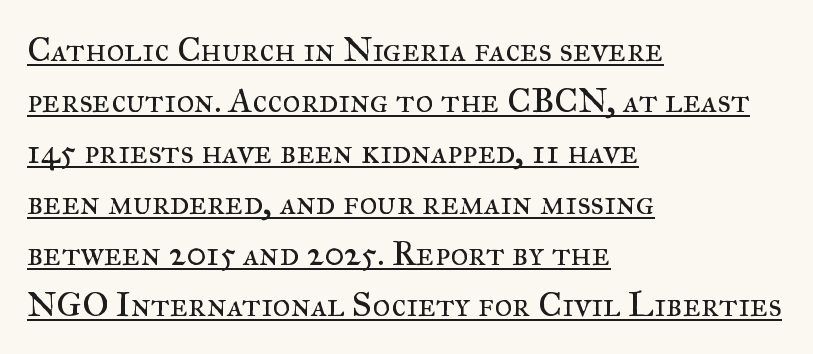
{"serif": "yes", "italic": "no", "bold": "no", "weight": "regular", "width": "normal", "stroke_contrast": "medium", "x_height": "small", "monospaced": "no", "underline": "yes", "align": "left", "line_spacing": "normal", "line_spacing_ratio": 1.46, "letter_spacing": "normal", "letter_spacing_em": 0.0, "glyph_px": 35}
